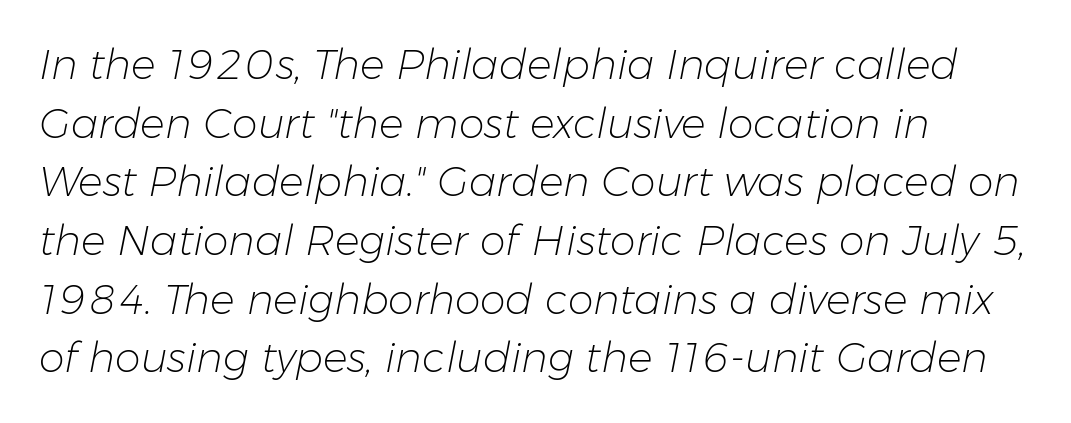
{"italic": "yes", "lean": "right", "slant_degrees": 11, "bold": "no", "weight": "light", "width": "normal", "stroke_contrast": "low", "x_height": "medium", "monospaced": "no", "underline": "no", "align": "left", "line_spacing": "normal", "line_spacing_ratio": 1.43, "letter_spacing": "normal", "letter_spacing_em": 0.0, "glyph_px": 41}
